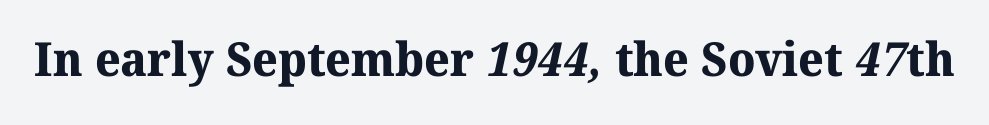
The image shows 47 px bold serif type; set normal letter spacing, not underlined; medium stroke contrast and a medium x-height.
